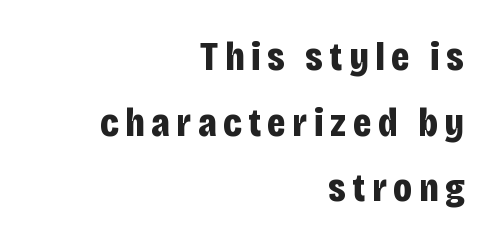
Q: Is the text bold? A: Yes.
Q: Is the text italic (slanted)? A: No, it is upright.
Q: Is the typeface a serif or a sans-serif typeface? A: Sans-serif.
Q: Is the text underlined? A: No.
Q: How is the paragraph aligned? A: Right-aligned.
Q: Is the spacing between lines tight, normal or loose? A: Normal.
Q: Width (condensed, normal, or wide)? A: Condensed.
Q: Stroke contrast? A: Low.
Q: x-height? A: Large.
Q: Monospaced? A: No.
